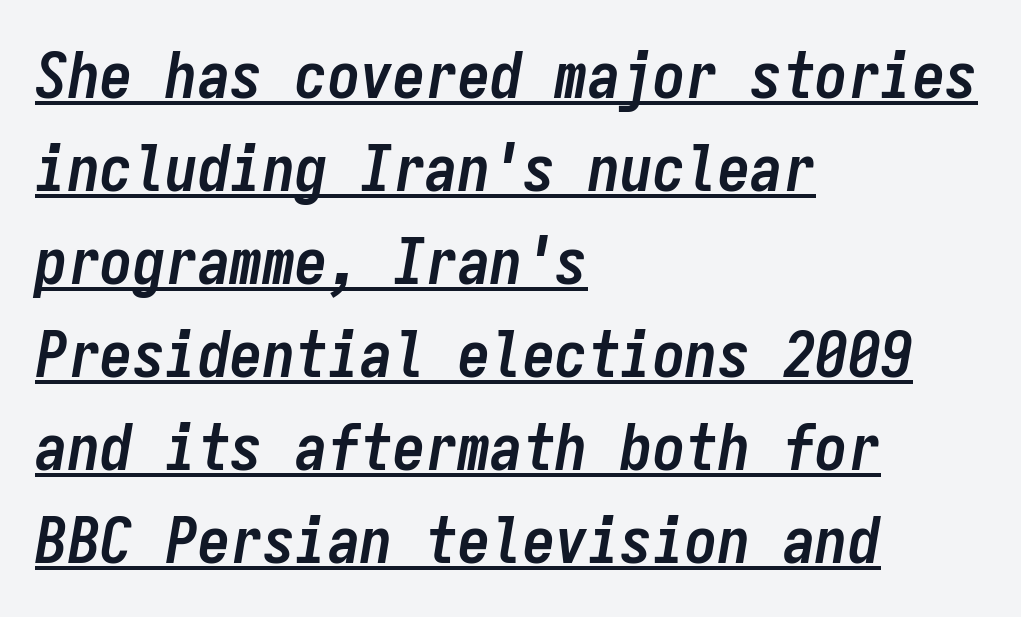
The image shows 65 px semibold, condensed type, italic (leaning right), monospaced; set left-aligned, normal line spacing (1.43x), normal letter spacing, underlined; low stroke contrast and a medium x-height.
